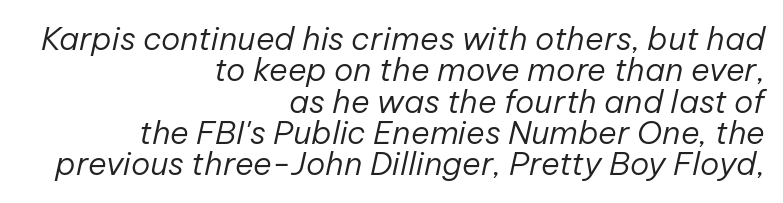
These lines keep a tight, regular rhythm from letter to letter. The characters are drawn with everyday or finer stroke widths. A clean baseline with only descenders dipping below it. A typesetter would call this proportional, since set widths differ per character. Slanted lettering throughout.
